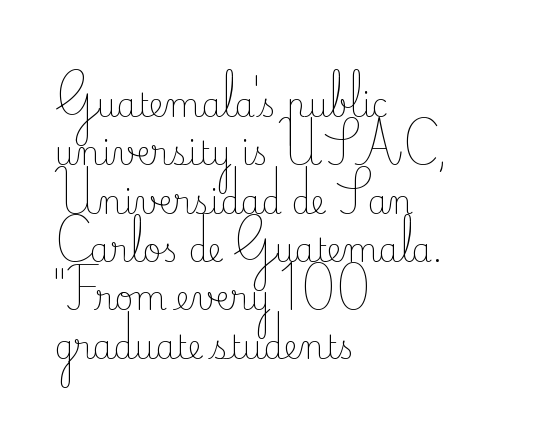
Q: Is the text bold? A: No.
Q: Is the text italic (slanted)? A: No, it is upright.
Q: Is the typeface a serif or a sans-serif typeface? A: Serif.
Q: Is the text underlined? A: No.
Q: How is the paragraph aligned? A: Left-aligned.
Q: Is the spacing between letters normal or unusually wide? A: Normal.
Q: Is the spacing between lines tight, normal or loose? A: Normal.
Q: Width (condensed, normal, or wide)? A: Normal.
Q: Stroke contrast? A: Low.
Q: x-height? A: Small.
Q: Monospaced? A: No.
